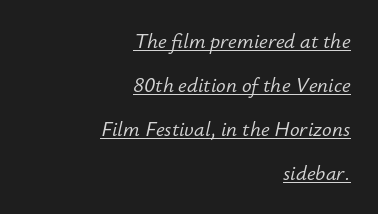
{"italic": "yes", "lean": "right", "slant_degrees": 12, "bold": "no", "underline": "yes", "align": "right", "line_spacing": "loose", "line_spacing_ratio": 2.2, "letter_spacing": "normal", "letter_spacing_em": 0.0, "glyph_px": 20}
